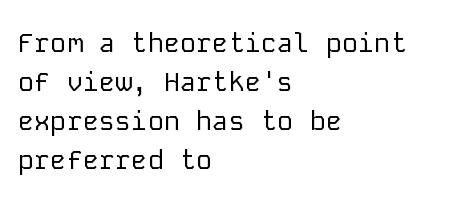
Default kerning and tracking; the words read as compact shapes. No heavy texture on the line: the type isn't bold. A roman cut, with each character standing at attention. Notice how the passage keeps a crisp vertical edge on the left only. Bare-footed words on every line.
